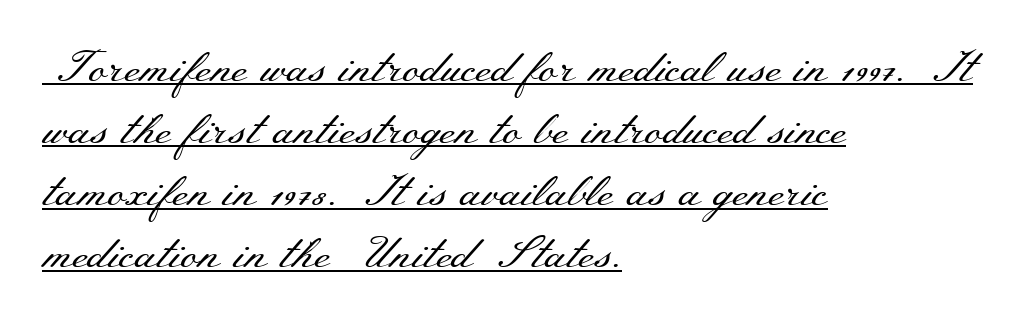
Students, observe: this is what conventionally led text looks like. Serif or sans? Serif — the stroke terminals have little feet. This sample has the flowing, uneven cadence of proportional lettering. Underline: present. Between one letter and the next there's only the usual sliver of space.
